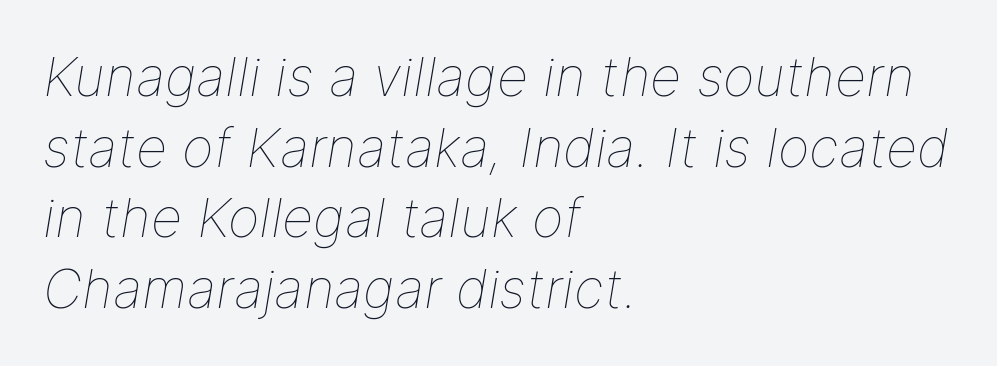
The passage shown is typed in a proportional face where columns would drift. Honestly, the row spacing looks completely unremarkable. Line beginnings align vertically; line endings do not. The face looks like a standard text weight, possibly lighter. Caption: standard tracking, unaltered.
